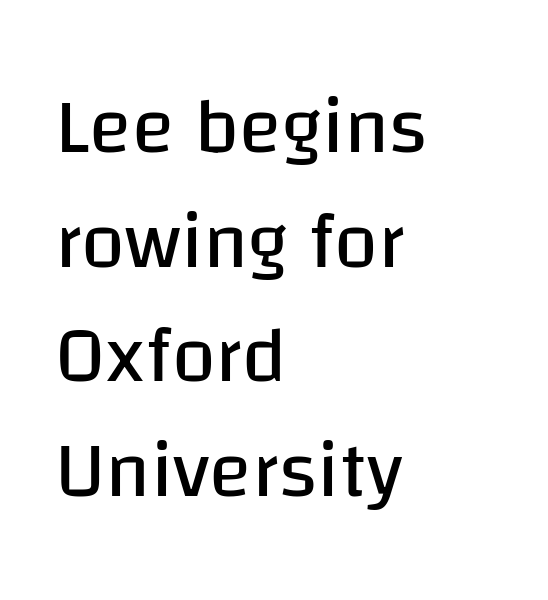
Q: Is the text bold? A: No.
Q: Is the text italic (slanted)? A: No, it is upright.
Q: Is the typeface a serif or a sans-serif typeface? A: Sans-serif.
Q: Is the text underlined? A: No.
Q: How is the paragraph aligned? A: Left-aligned.
Q: Is the spacing between letters normal or unusually wide? A: Normal.
Q: Is the spacing between lines tight, normal or loose? A: Normal.
Q: Width (condensed, normal, or wide)? A: Normal.
Q: Stroke contrast? A: Low.
Q: x-height? A: Large.
Q: Monospaced? A: No.
